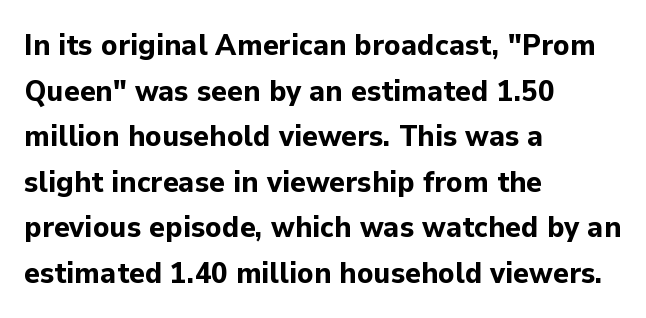
Q: Is the text bold? A: Yes.
Q: Is the text italic (slanted)? A: No, it is upright.
Q: Is the typeface a serif or a sans-serif typeface? A: Sans-serif.
Q: Is the text underlined? A: No.
Q: How is the paragraph aligned? A: Left-aligned.
Q: Is the spacing between letters normal or unusually wide? A: Normal.
Q: Is the spacing between lines tight, normal or loose? A: Normal.
Q: Width (condensed, normal, or wide)? A: Normal.
Q: Stroke contrast? A: Low.
Q: x-height? A: Medium.
Q: Monospaced? A: No.
